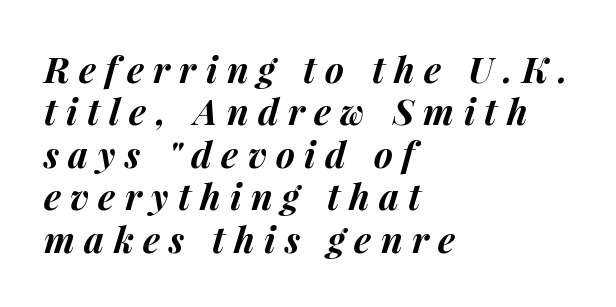
The image shows 36 px bold type, italic (leaning right); set left-aligned, line spacing 1.18x, unusually wide letter spacing (+0.26 em), not underlined; medium stroke contrast and a medium x-height.
